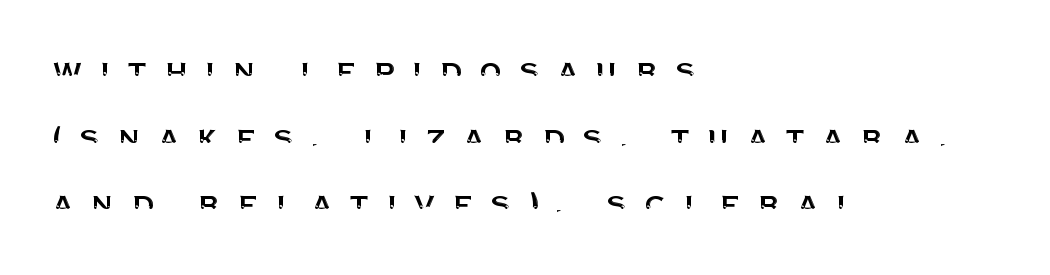
Q: Is the text italic (slanted)? A: No, it is upright.
Q: Is the typeface a serif or a sans-serif typeface? A: Sans-serif.
Q: Is the text underlined? A: No.
Q: How is the paragraph aligned? A: Left-aligned.
Q: Is the spacing between letters normal or unusually wide? A: Unusually wide.
Q: Width (condensed, normal, or wide)? A: Normal.
Q: Stroke contrast? A: Medium.
Q: x-height? A: Large.
Q: Monospaced? A: No.
